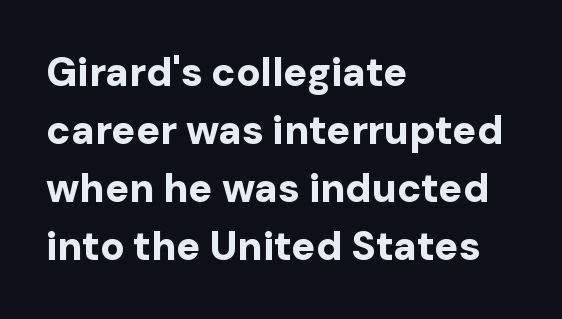
Strong, thick strokes mark this as bold type. A classic flush-left, rag-right setting is used for this passage. Anything drawn beneath the words? Only blank space. The rendering uses a moderate line-height, typical for paragraphs. Stroke terminals: plain, sans-serif.
